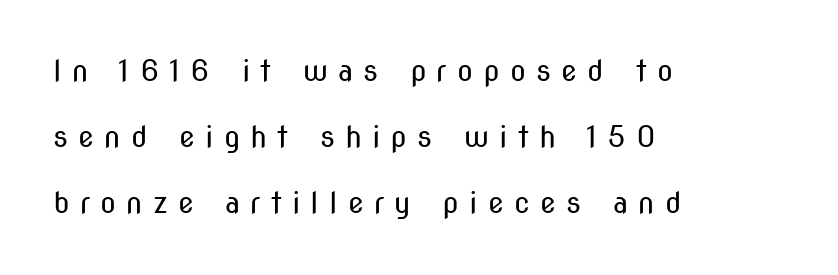
{"serif": "no", "italic": "no", "bold": "no", "weight": "regular", "width": "condensed", "stroke_contrast": "medium", "x_height": "medium", "monospaced": "no", "underline": "no", "align": "left", "line_spacing": "loose", "line_spacing_ratio": 2.28, "letter_spacing": "wide", "letter_spacing_em": 0.35, "glyph_px": 29}
